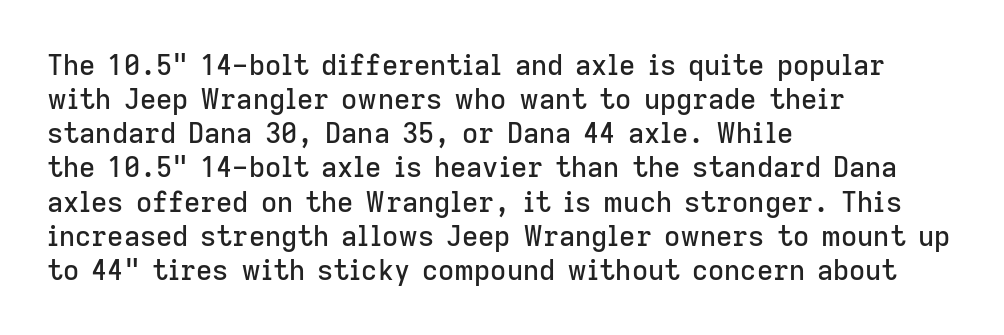
Leftover space on each line is placed entirely after the last word. Default kerning and tracking; the words read as compact shapes. A bare baseline throughout the passage. Looks like regular typesetting: each glyph gets only the width it needs. Stroke terminals: plain, sans-serif.
